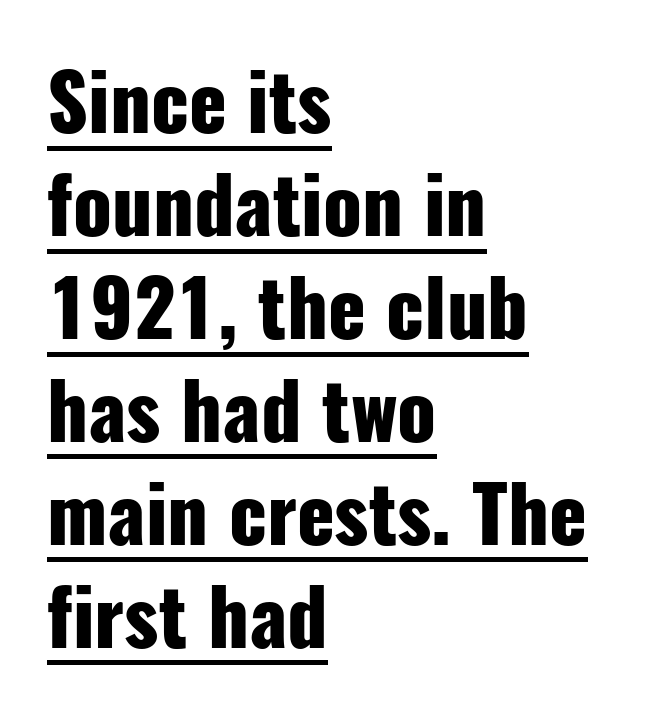
The passage shown is emphatically bold. Does the lettering tilt? It doesn't — this is upright. Here the designer chose a conventional face with non-uniform glyph widths. Leading: standard. Tracking value appears to be zero — textbook default spacing. Is this a sans? Yes — the strokes have no serifs.
